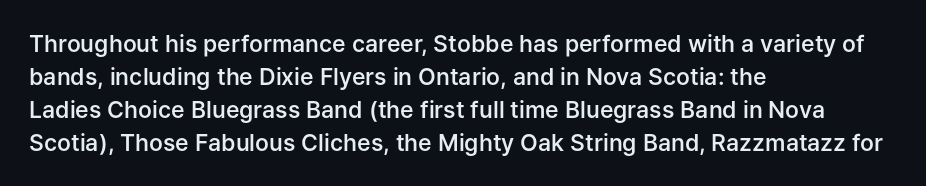
{"italic": "no", "bold": "semi", "underline": "no", "align": "left", "line_spacing": "normal", "line_spacing_ratio": 1.43, "letter_spacing": "normal", "letter_spacing_em": 0.0, "glyph_px": 23}
